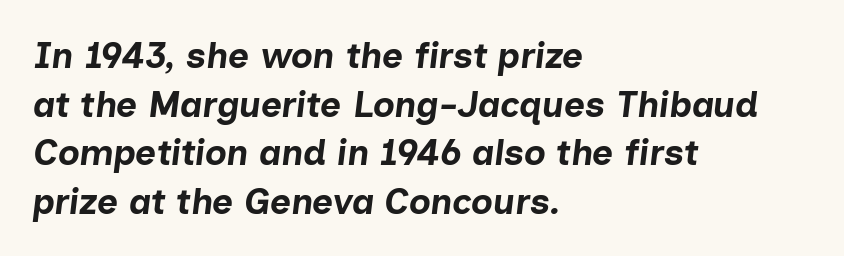
The string is rendered with underlining switched off. Casual observation: everything's shoved over to the left. The rows are spaced the way most documents space them. This sample has the flowing, uneven cadence of proportional lettering. This sample uses plain, unmodified letter spacing.
